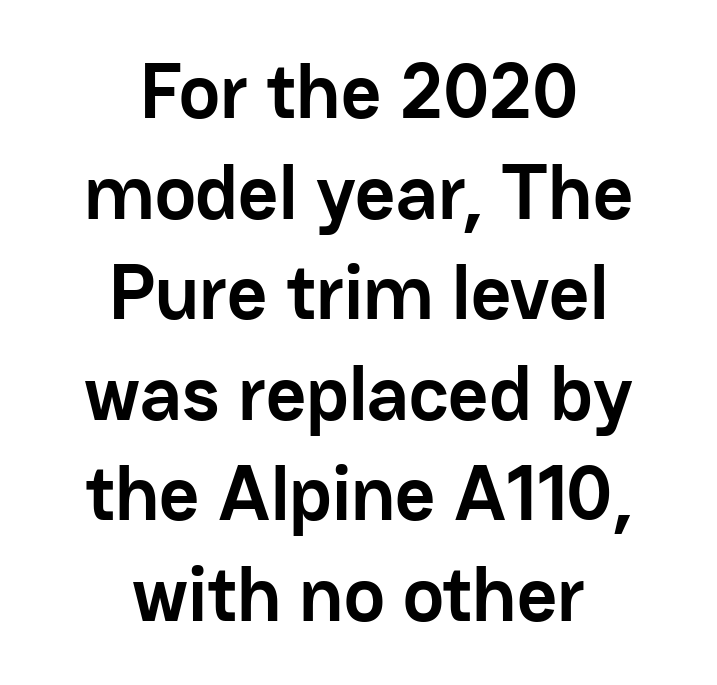
The image shows 78 px semibold sans-serif type, upright; set centered, normal line spacing (1.29x), normal letter spacing, not underlined; low stroke contrast and a medium x-height.
